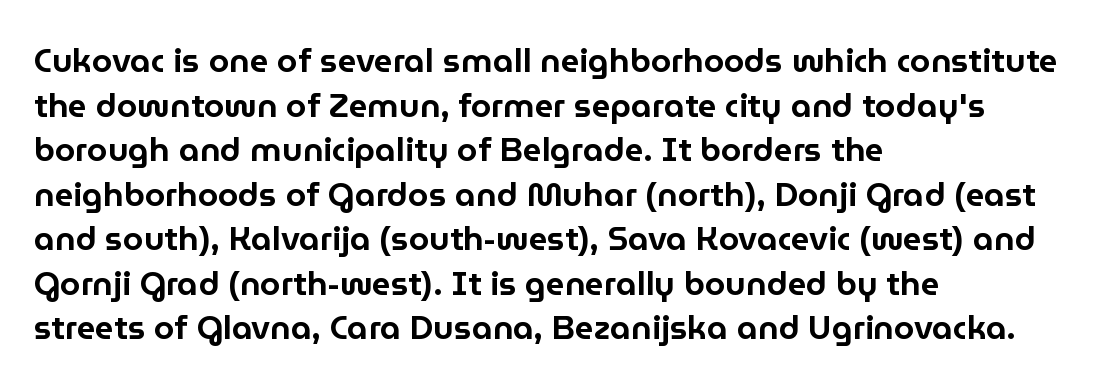
Q: Is the text italic (slanted)? A: No, it is upright.
Q: Is the typeface a serif or a sans-serif typeface? A: Sans-serif.
Q: Is the text underlined? A: No.
Q: How is the paragraph aligned? A: Left-aligned.
Q: Is the spacing between letters normal or unusually wide? A: Normal.
Q: Is the spacing between lines tight, normal or loose? A: Normal.
Q: Width (condensed, normal, or wide)? A: Normal.
Q: Stroke contrast? A: Low.
Q: x-height? A: Medium.
Q: Monospaced? A: No.
